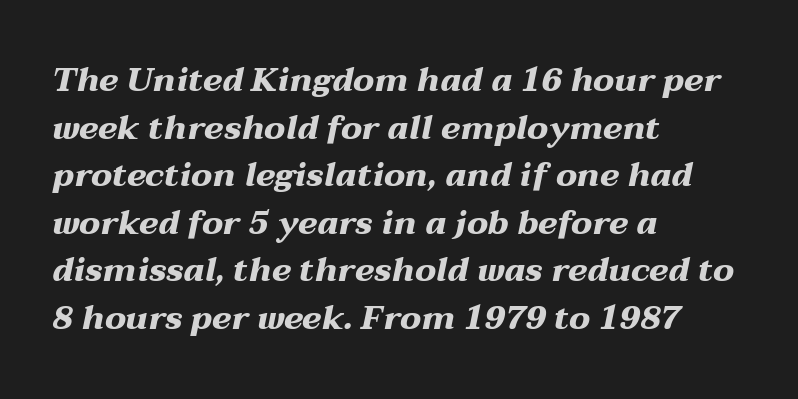
Looking at the ascenders, they clearly lean. Proportional: the letters do not fall into vertical columns. The block of text has a typical density, with ordinary space between rows. The type is set solid horizontally, with unmodified tracking. In CSS terms this would be text-align: left.
